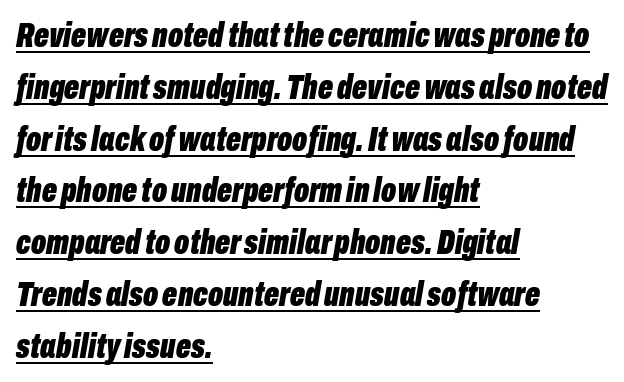
Q: Is the text bold? A: Yes.
Q: Is the text italic (slanted)? A: Yes, it leans right by about 10 degrees.
Q: Is the text underlined? A: Yes.
Q: How is the paragraph aligned? A: Left-aligned.
Q: Is the spacing between letters normal or unusually wide? A: Normal.
Q: Is the spacing between lines tight, normal or loose? A: Normal.
Q: Width (condensed, normal, or wide)? A: Condensed.
Q: Stroke contrast? A: Low.
Q: x-height? A: Medium.
Q: Monospaced? A: No.
